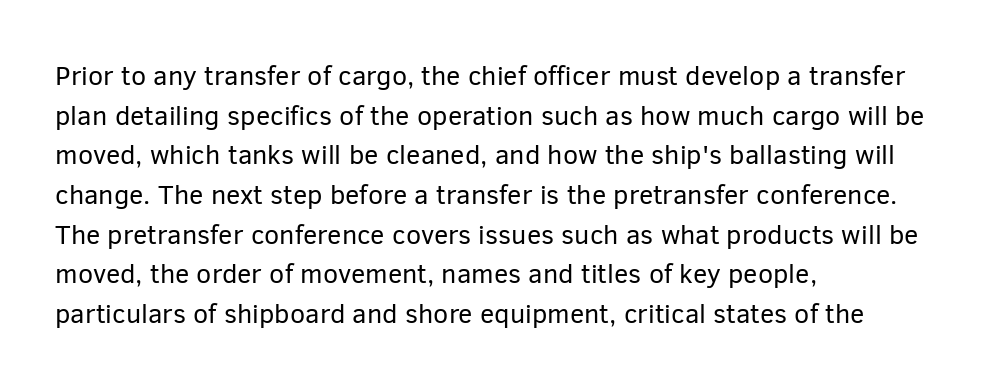
The image shows 27 px text type, upright; set left-aligned, normal line spacing (1.47x), normal letter spacing, not underlined.
